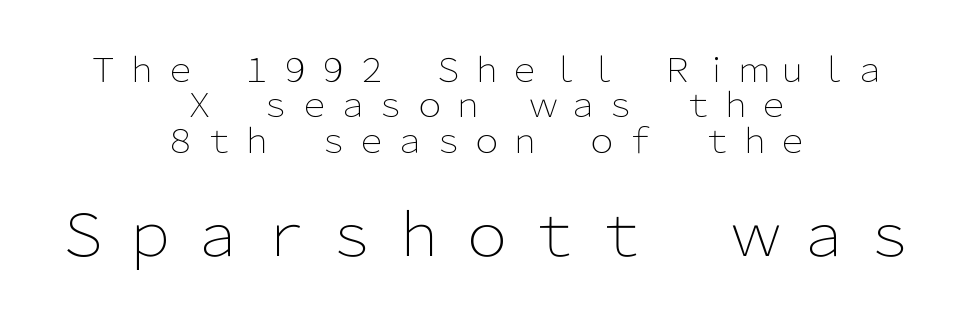
{"serif": "no", "italic": "no", "bold": "no", "weight": "light", "width": "normal", "stroke_contrast": "low", "x_height": "medium", "monospaced": "no", "underline": "no", "align": "center", "line_spacing": "tight", "line_spacing_ratio": 1.07, "larger_block": "second", "size_ratio": 1.76, "glyph_px": 58}
